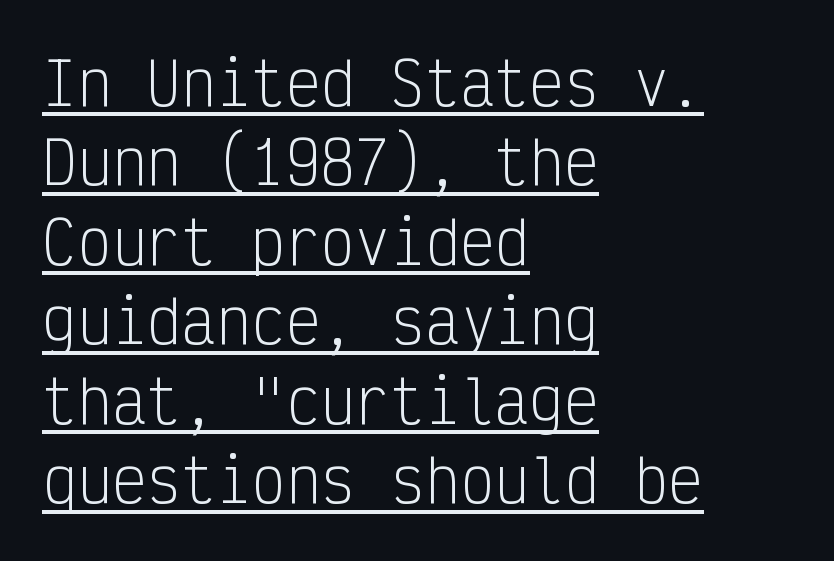
Q: Is the text bold? A: No.
Q: Is the text italic (slanted)? A: No, it is upright.
Q: Is the typeface a serif or a sans-serif typeface? A: Sans-serif.
Q: Is the text underlined? A: Yes.
Q: How is the paragraph aligned? A: Left-aligned.
Q: Is the spacing between letters normal or unusually wide? A: Normal.
Q: Is the spacing between lines tight, normal or loose? A: Normal.
Q: Width (condensed, normal, or wide)? A: Condensed.
Q: Stroke contrast? A: Low.
Q: x-height? A: Medium.
Q: Monospaced? A: Yes.
